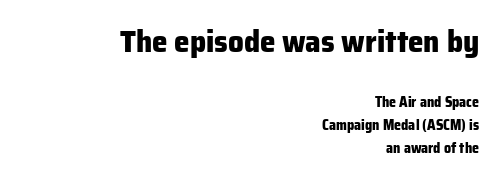
Q: Is the text bold? A: Yes.
Q: Is the text italic (slanted)? A: No, it is upright.
Q: Is the typeface a serif or a sans-serif typeface? A: Sans-serif.
Q: Is the text underlined? A: No.
Q: How is the paragraph aligned? A: Right-aligned.
Q: Is the spacing between letters normal or unusually wide? A: Normal.
Q: Is the spacing between lines tight, normal or loose? A: Normal.
Q: Which block of text is set in a larger size, the first (top) or the second (bottom)? A: The first (top) one.
Q: Width (condensed, normal, or wide)? A: Normal.
Q: Stroke contrast? A: Low.
Q: x-height? A: Medium.
Q: Monospaced? A: No.
